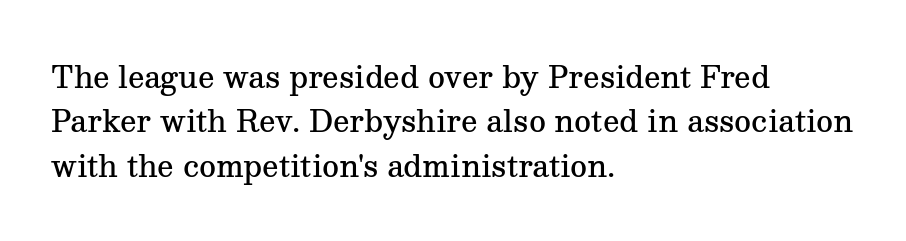
{"serif": "yes", "italic": "no", "bold": "semi", "weight": "semibold", "width": "normal", "stroke_contrast": "medium", "x_height": "medium", "monospaced": "no", "underline": "no", "align": "left", "line_spacing": "normal", "line_spacing_ratio": 1.53, "letter_spacing": "normal", "letter_spacing_em": 0.0, "glyph_px": 29}
